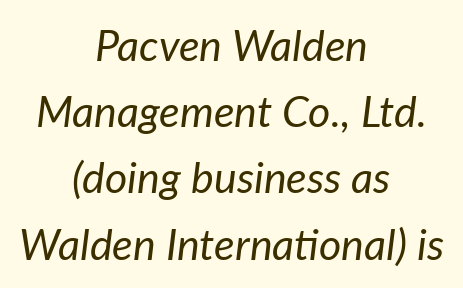
The image shows 43 px regular-weight type, italic (leaning right); set centered, normal line spacing (1.54x), normal letter spacing, not underlined; low stroke contrast and a medium x-height.
